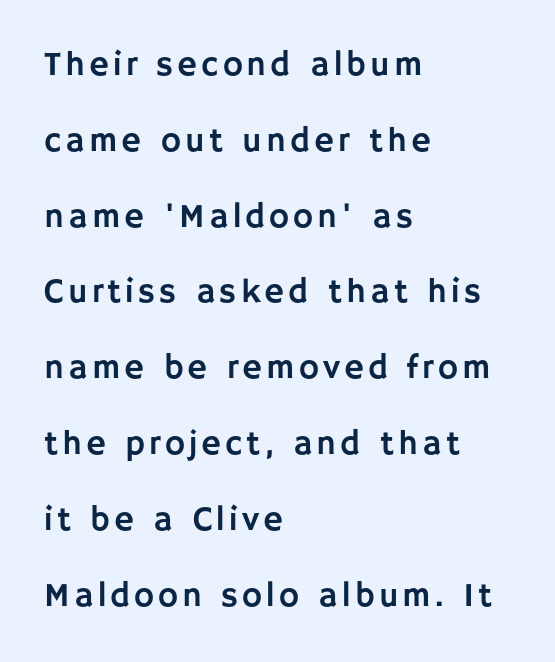
The image shows 34 px sans-serif type, upright; set left-aligned, loose line spacing (2.23x), not underlined; low stroke contrast and a large x-height.
